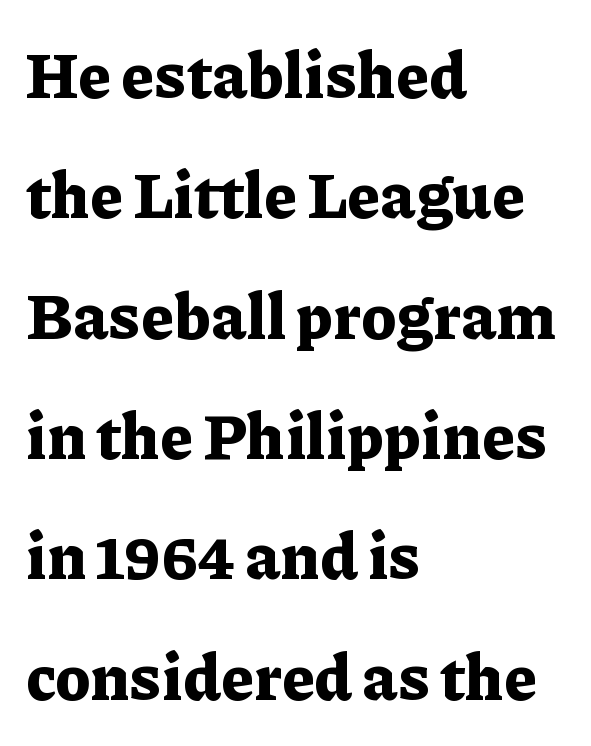
The image shows 64 px bold serif type, upright; set left-aligned, line spacing 1.88x, normal letter spacing, not underlined; low stroke contrast and a medium x-height.
